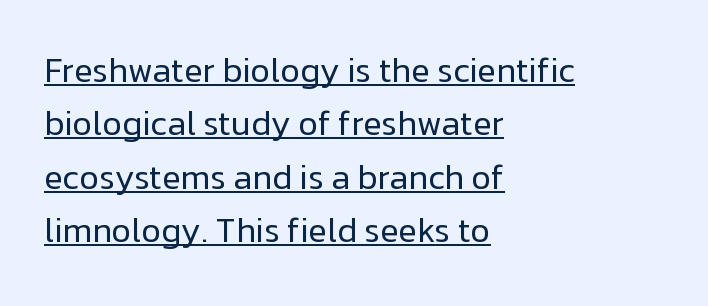
The image shows 34 px regular-weight sans-serif type, upright; set left-aligned, normal line spacing (1.57x), normal letter spacing, underlined; low stroke contrast and a medium x-height.
